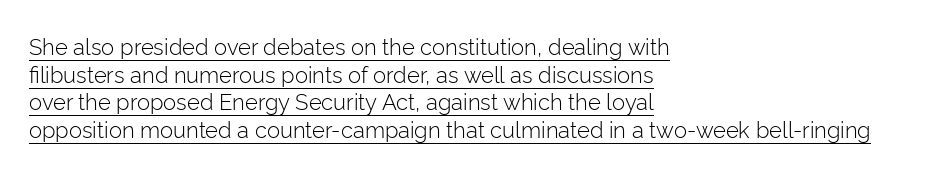
The image shows 22 px text type, upright; set left-aligned, normal line spacing (1.26x), normal letter spacing, underlined.
